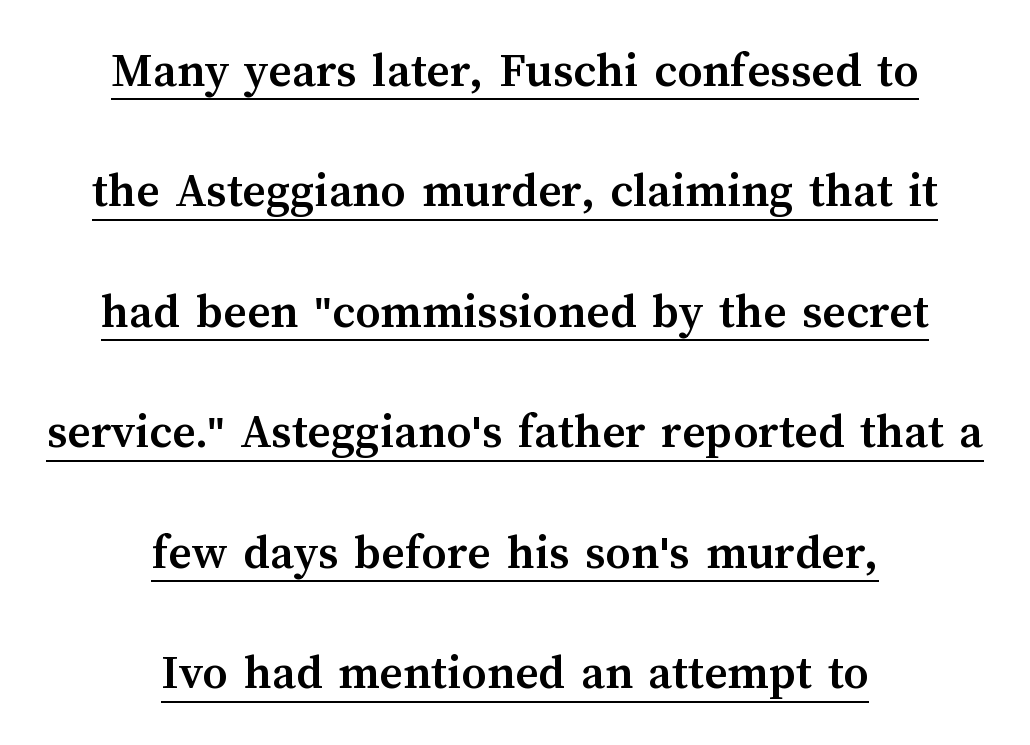
{"italic": "no", "bold": "yes", "weight": "semibold", "width": "normal", "stroke_contrast": "medium", "x_height": "medium", "monospaced": "no", "underline": "yes", "align": "center", "line_spacing": "loose", "line_spacing_ratio": 2.41, "letter_spacing": "normal", "letter_spacing_em": 0.0, "glyph_px": 50}
